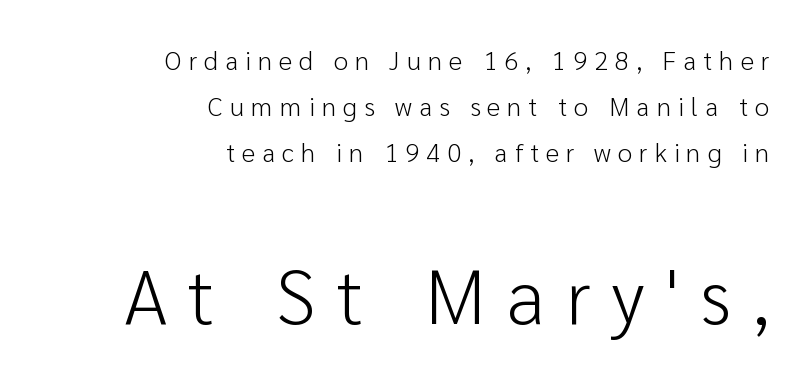
{"serif": "no", "italic": "no", "bold": "no", "weight": "light", "width": "normal", "stroke_contrast": "low", "x_height": "medium", "monospaced": "no", "underline": "no", "align": "right", "line_spacing_ratio": 1.76, "letter_spacing": "wide", "letter_spacing_em": 0.27, "larger_block": "second", "size_ratio": 2.96, "glyph_px": 77}
